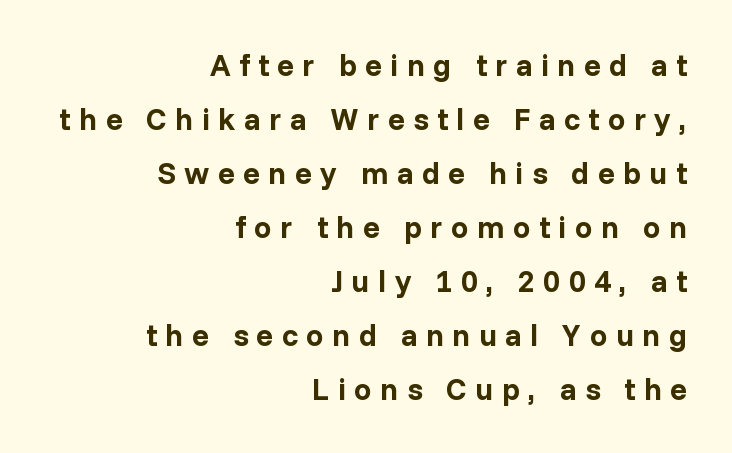
The image shows 31 px bold sans-serif type, upright; set right-aligned, line spacing 1.74x, unusually wide letter spacing (+0.27 em), not underlined; low stroke contrast and a medium x-height.
